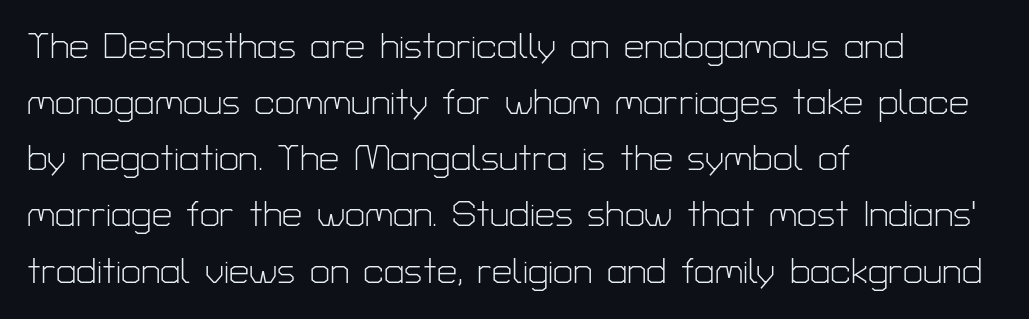
The image shows 36 px light sans-serif type, upright; set left-aligned, normal line spacing (1.56x), normal letter spacing, not underlined; low stroke contrast and a medium x-height.
